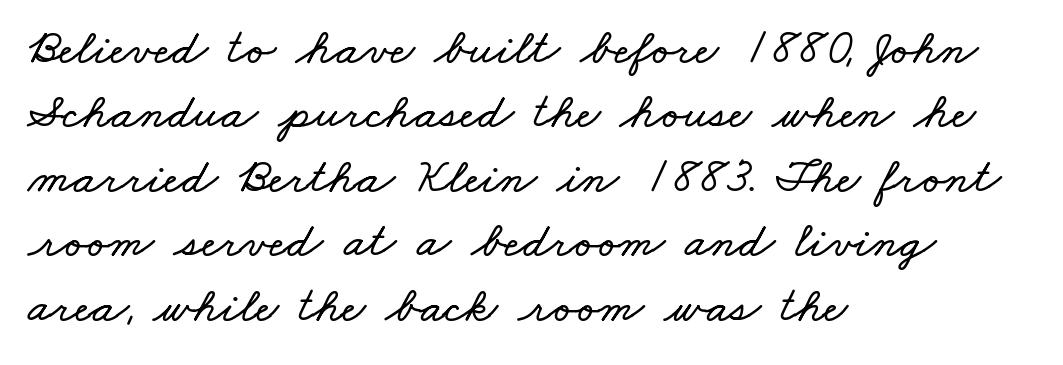
The image shows 50 px wide type; set left-aligned, normal line spacing (1.29x), normal letter spacing, not underlined; low stroke contrast and a small x-height.
